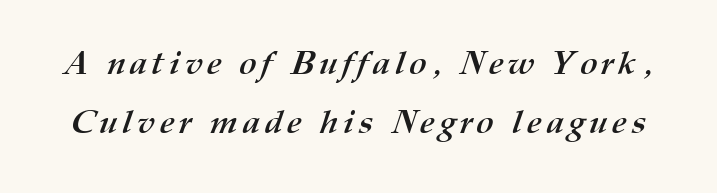
Is this a fixed-width face? No — the glyphs have proportional, varying widths. The words here are not underlined. Is the type bold? Yes — the strokes are clearly thick and heavy.
